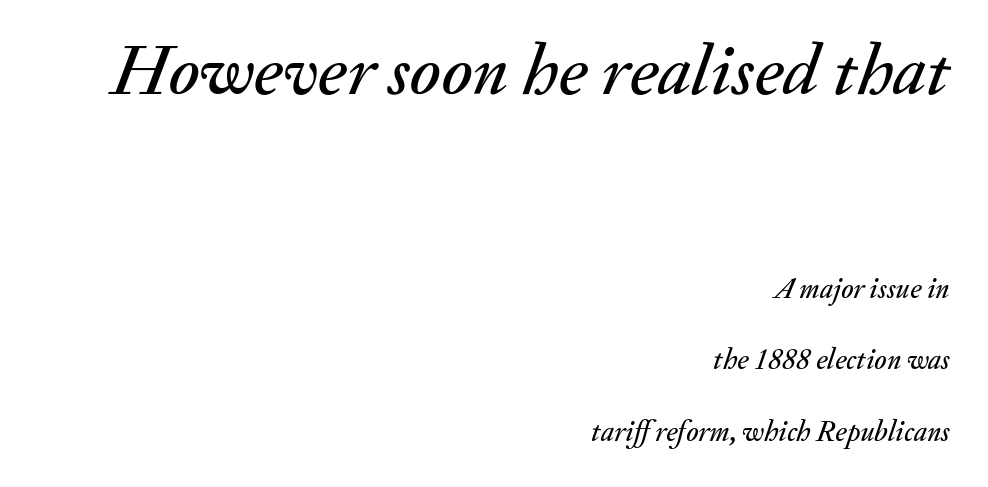
{"italic": "yes", "lean": "right", "slant_degrees": 20, "width": "normal", "stroke_contrast": "medium", "x_height": "small", "monospaced": "no", "underline": "no", "align": "right", "line_spacing": "loose", "line_spacing_ratio": 2.46, "letter_spacing": "normal", "letter_spacing_em": 0.0, "larger_block": "first", "size_ratio": 2.52, "glyph_px": 73}
